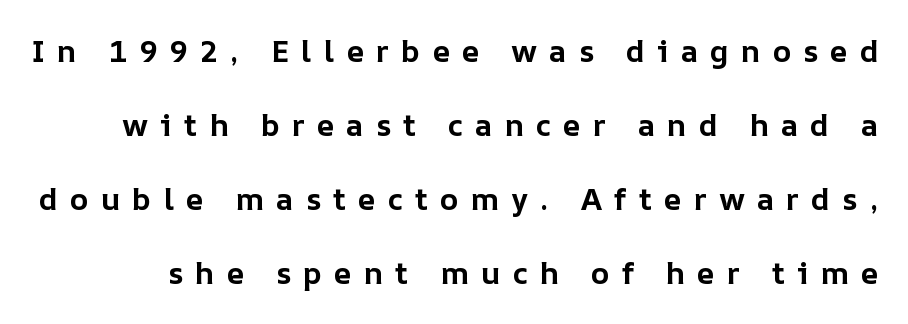
The gap between lines stays unmarked. Is the type bold? Yes — the strokes are clearly thick and heavy. Do the letters lean? They stand straight. Words appear elongated and porous because spacing is wide. The passage shown is typed in a proportional face where columns would drift. How would I describe the line gaps? Wide and relaxed.
